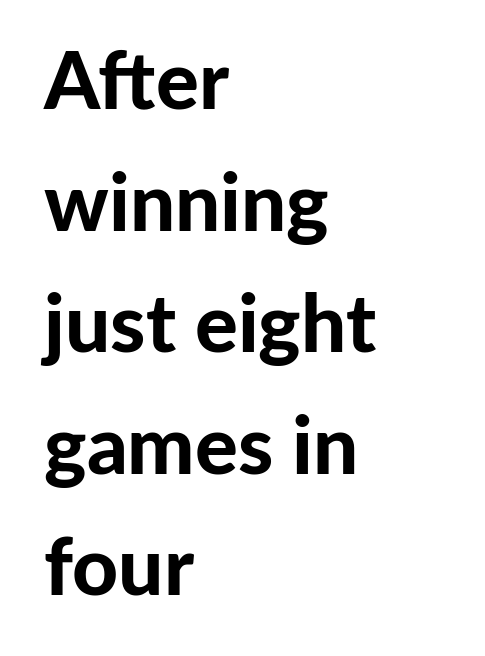
{"serif": "no", "italic": "no", "bold": "yes", "weight": "bold", "width": "normal", "stroke_contrast": "low", "x_height": "medium", "monospaced": "no", "underline": "no", "align": "left", "line_spacing": "normal", "line_spacing_ratio": 1.52, "letter_spacing": "normal", "letter_spacing_em": 0.0, "glyph_px": 80}
